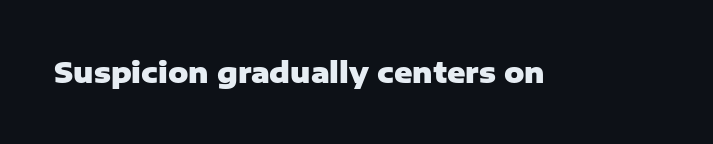
Is the type bold? Yes — the strokes are clearly thick and heavy. In terms of letterspacing, this is plain default setting. The space directly below the letters is spotless. Check where the strokes stop: nothing finishes them off — pure sans. Each letter keeps its own natural width here, so spacing adapts to shape.
